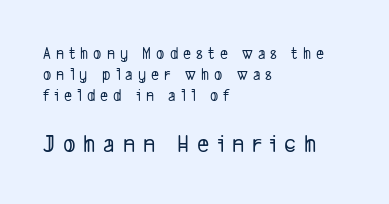
{"underline": "no", "align": "left", "line_spacing_ratio": 1.24, "letter_spacing": "wide", "letter_spacing_em": 0.3, "larger_block": "second", "size_ratio": 1.53, "glyph_px": 26}
